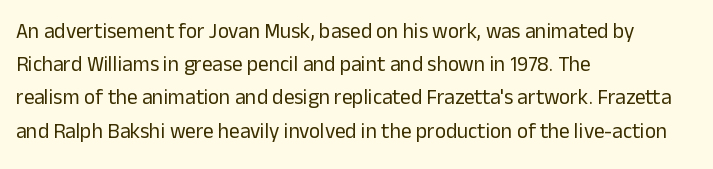
The image shows 21 px text type, upright; set left-aligned, normal line spacing (1.58x), normal letter spacing, not underlined.
